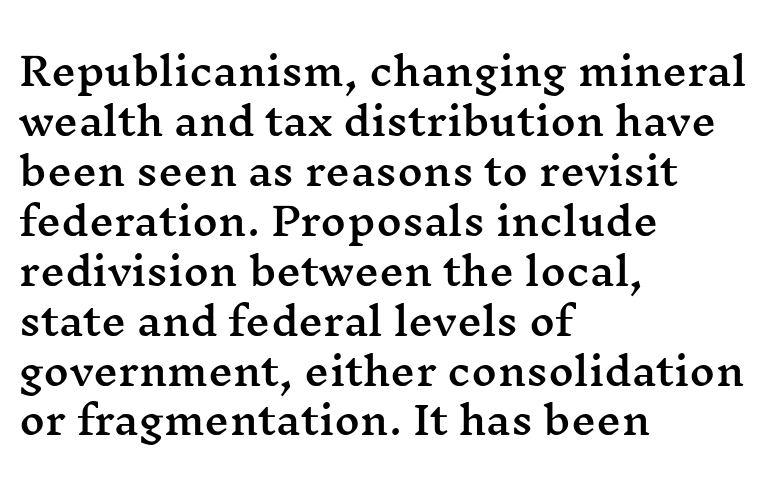
Beneath every word, the page is bare. Unlike italic type, these characters show no tilt at all. Line beginnings align vertically; line endings do not. Observe the serifs anchoring each vertical stroke in this sample. How would I describe the line gaps? Plain and ordinary. The letters sit at their default tracking, neither squeezed nor spread.
